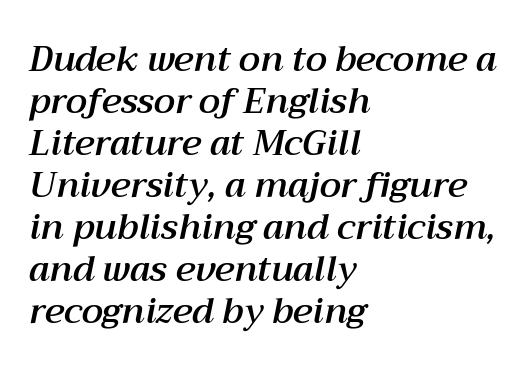
The image shows 35 px text type, italic (leaning right); set left-aligned, line spacing 1.2x, normal letter spacing, not underlined; medium stroke contrast and a medium x-height.
